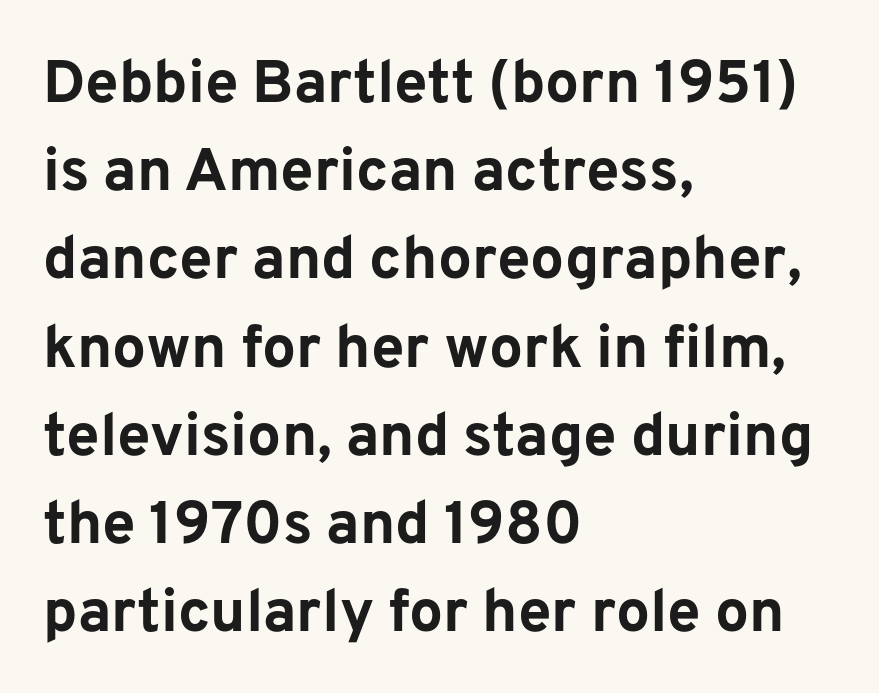
The lettering holds an erect, upright posture throughout. Visually the block forms a straight wall on the left and a jagged coastline on the right. Emphasis by weight is at full strength: bold. Any mark beneath the type? The region is blank. Character widths vary here, with narrow letters taking less room than wide ones. Unlike a traditional serif, this face leaves its strokes unadorned.
